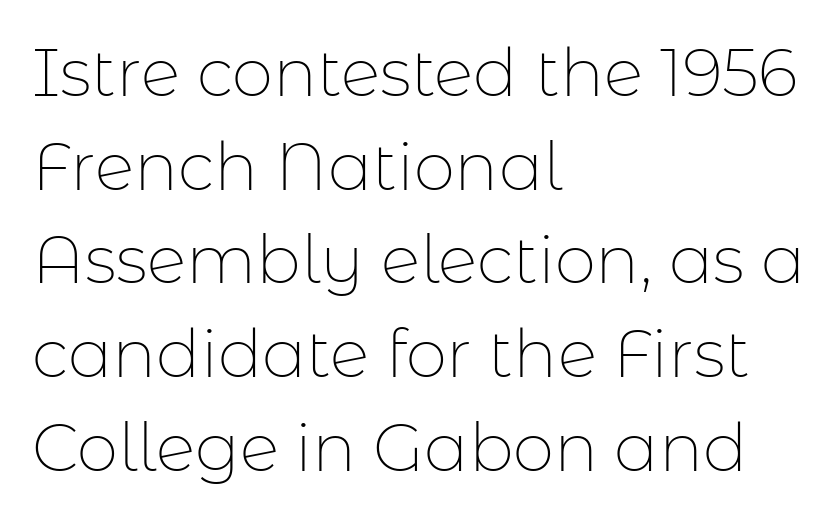
Unmarked baselines from the first word to the last. If you drew a line through each stem, it would be perfectly vertical. Counters stay open thanks to moderate or lighter strokes. The passage shown is typed in a proportional face where columns would drift.
